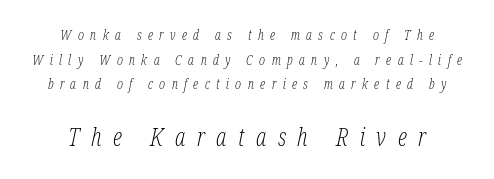
{"italic": "yes", "lean": "right", "slant_degrees": 12, "bold": "no", "underline": "no", "align": "center", "line_spacing_ratio": 1.76, "letter_spacing": "wide", "letter_spacing_em": 0.46, "larger_block": "second", "size_ratio": 1.79, "glyph_px": 25}
